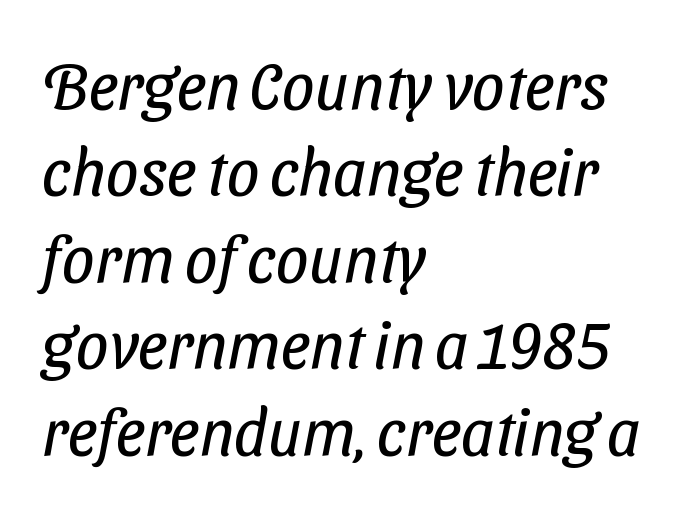
Q: Is the text bold? A: No.
Q: Is the typeface a serif or a sans-serif typeface? A: Sans-serif.
Q: Is the text underlined? A: No.
Q: How is the paragraph aligned? A: Left-aligned.
Q: Is the spacing between letters normal or unusually wide? A: Normal.
Q: Is the spacing between lines tight, normal or loose? A: Normal.
Q: Width (condensed, normal, or wide)? A: Condensed.
Q: Stroke contrast? A: Low.
Q: x-height? A: Medium.
Q: Monospaced? A: No.
